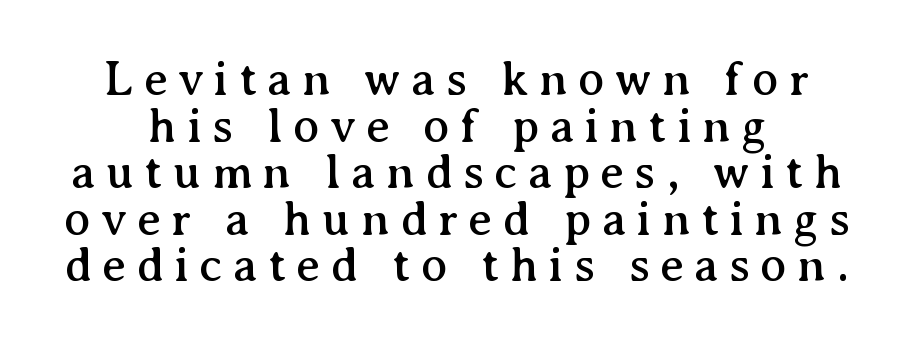
The designer dialed line spacing down below the default. These lines were composed using upright roman letters. The words here are not underlined. Is the letter spacing exaggerated? Yes — the characters are pushed far apart. The face used here is proportionally spaced, like ordinary book or web type.
